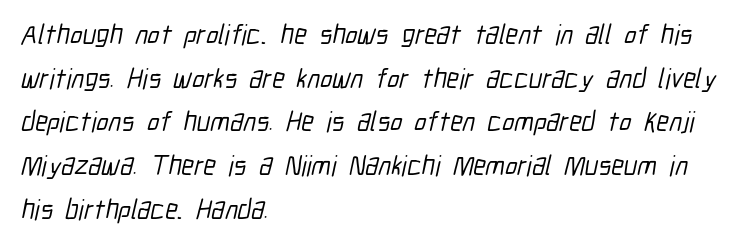
The image shows 28 px condensed sans-serif type; set left-aligned, normal line spacing (1.56x), normal letter spacing, not underlined; low stroke contrast and a medium x-height.
